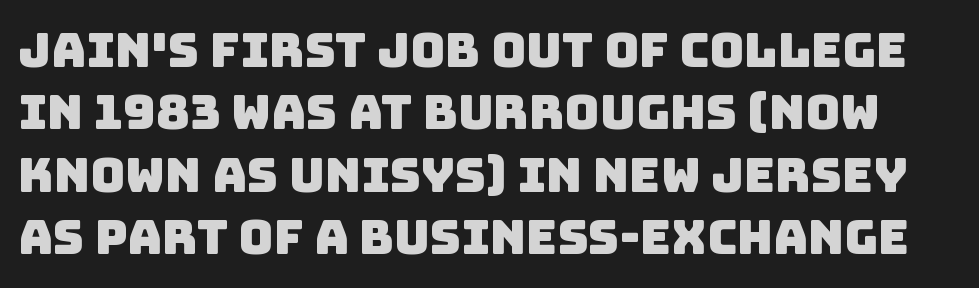
The image shows 48 px sans-serif type; set normal line spacing (1.3x), normal letter spacing, not underlined; low stroke contrast and a large x-height.
